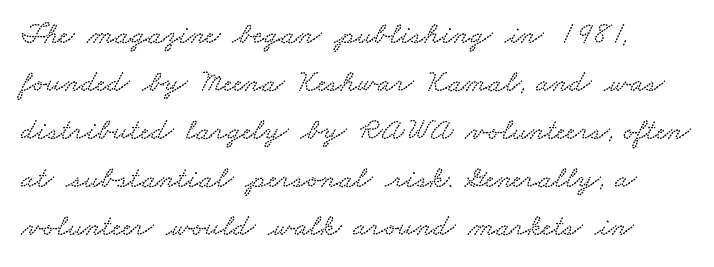
The image shows 31 px wide type; set left-aligned, normal line spacing (1.55x), normal letter spacing, not underlined; low stroke contrast and a small x-height.
